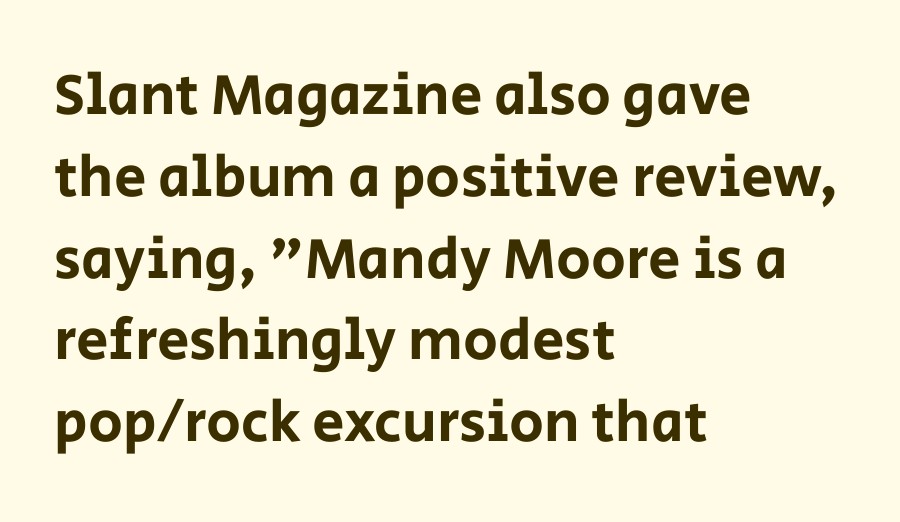
The image shows 58 px sans-serif type, upright; set left-aligned, normal line spacing (1.41x), normal letter spacing, not underlined; low stroke contrast and a large x-height.
